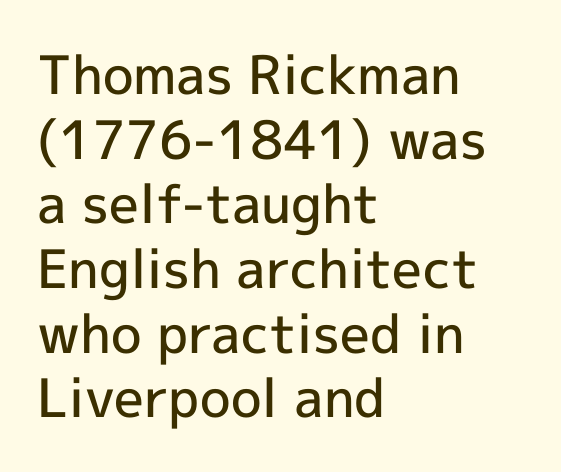
Its strokes are somewhat broadened, the hallmark of semibold type. Ascenders rise straight up at ninety degrees. These lines are rendered in a variable-pitch font. This rendering leaves character spacing at its baseline value. Clear beneath every line of the passage.
